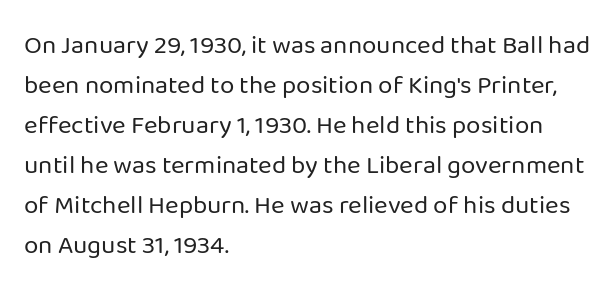
The image shows 26 px text type, upright; set left-aligned, normal line spacing (1.54x), normal letter spacing, not underlined.
